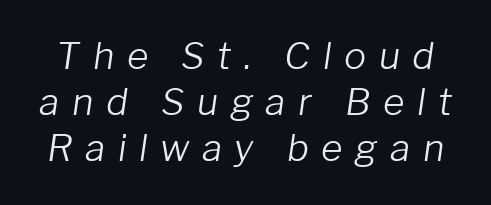
The line-height multiplier appears to be the usual default. Check the space under the baseline: it is left empty. Spacing between characters has been opened up far beyond the box default. Characters are canted at an angle relative to the baseline's perpendicular.
